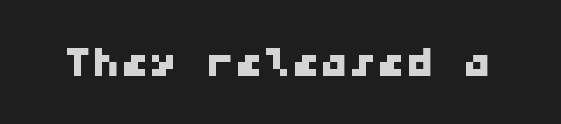
The image shows 57 px wide sans-serif type, monospaced; set normal letter spacing, not underlined; low stroke contrast and a medium x-height.
